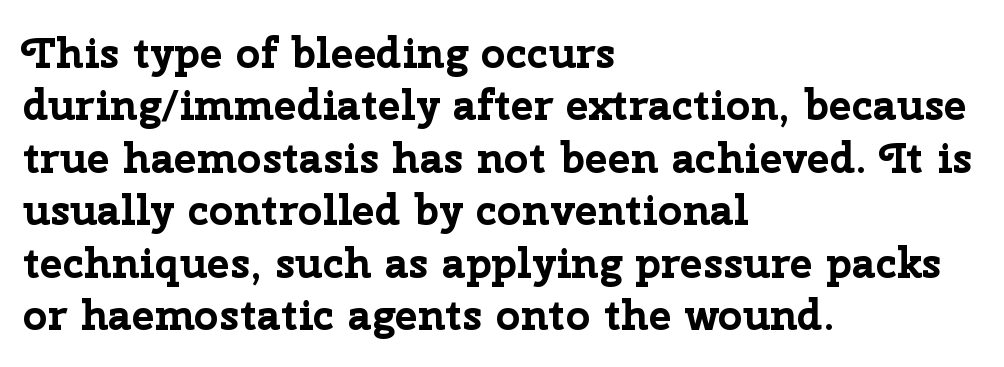
The image shows 43 px bold sans-serif type, upright; set left-aligned, line spacing 1.22x, normal letter spacing, not underlined; low stroke contrast and a medium x-height.
